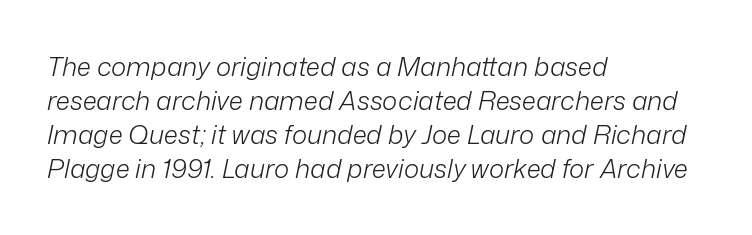
{"italic": "yes", "lean": "right", "slant_degrees": 12, "bold": "no", "underline": "no", "align": "left", "line_spacing": "normal", "line_spacing_ratio": 1.31, "letter_spacing": "normal", "letter_spacing_em": 0.0, "glyph_px": 26}
